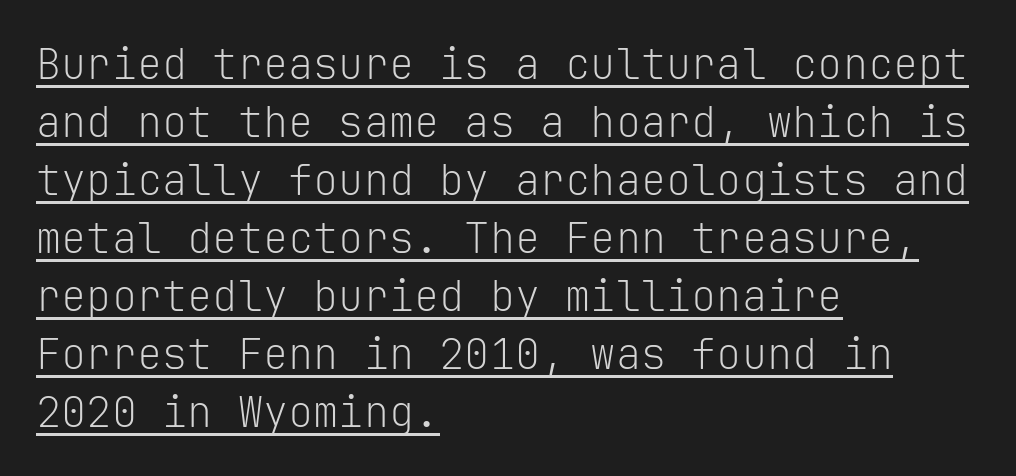
Q: Is the text bold? A: No.
Q: Is the text italic (slanted)? A: No, it is upright.
Q: Is the typeface a serif or a sans-serif typeface? A: Sans-serif.
Q: Is the text underlined? A: Yes.
Q: How is the paragraph aligned? A: Left-aligned.
Q: Is the spacing between letters normal or unusually wide? A: Normal.
Q: Is the spacing between lines tight, normal or loose? A: Normal.
Q: Width (condensed, normal, or wide)? A: Normal.
Q: Stroke contrast? A: Low.
Q: x-height? A: Medium.
Q: Monospaced? A: Yes.
